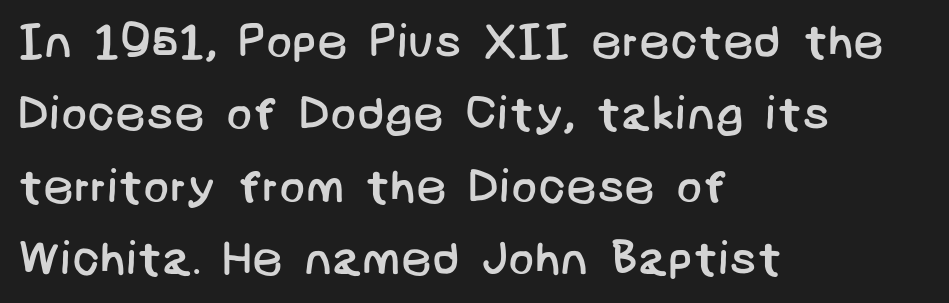
Each word holds together tightly as a unit, with standard inter-letter gaps. Is this a heavy cut? Hardly; it is regular or lighter. Layout note: lines flush left. Decoration check: the copy has no underline. Leading: standard.
